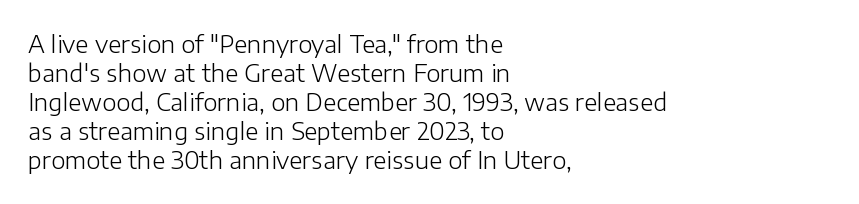
The strokes carry an ordinary text weight at most. Default kerning and tracking; the words read as compact shapes. The gap between lines stays unmarked. Does the lettering tilt? It doesn't — this is upright.
